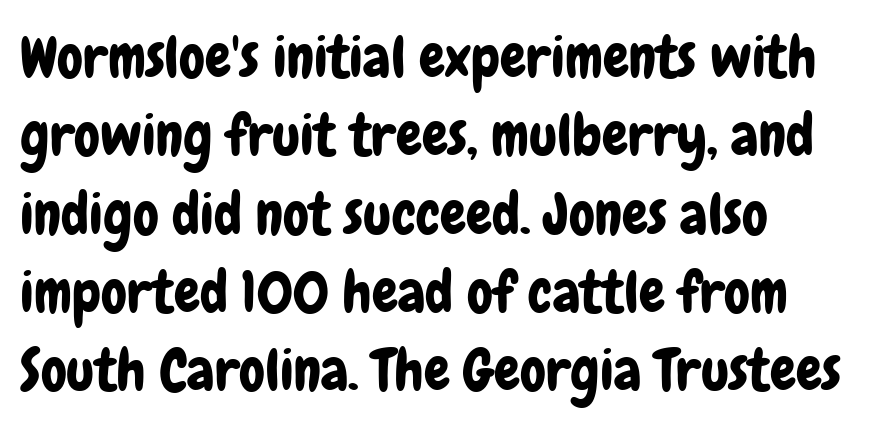
The letters carry no serifs — their stems end cleanly without finishing strokes. Compared with typical body copy, the letter spacing here is the same. What's the leading like? Ordinary, nothing unusual. Proportional: the letters do not fall into vertical columns.
